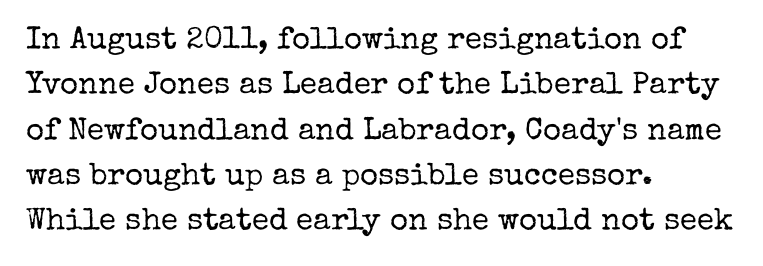
Q: Is the text bold? A: No.
Q: Is the text italic (slanted)? A: No, it is upright.
Q: Is the typeface a serif or a sans-serif typeface? A: Serif.
Q: Is the text underlined? A: No.
Q: How is the paragraph aligned? A: Left-aligned.
Q: Is the spacing between letters normal or unusually wide? A: Normal.
Q: Is the spacing between lines tight, normal or loose? A: Normal.
Q: Width (condensed, normal, or wide)? A: Normal.
Q: Stroke contrast? A: Low.
Q: x-height? A: Medium.
Q: Monospaced? A: No.
